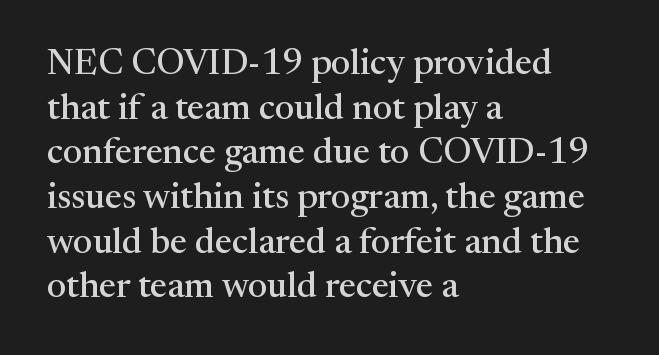
{"serif": "yes", "italic": "no", "width": "normal", "stroke_contrast": "medium", "x_height": "medium", "monospaced": "no", "underline": "no", "align": "left", "line_spacing_ratio": 1.24, "letter_spacing": "normal", "letter_spacing_em": 0.0, "glyph_px": 36}
